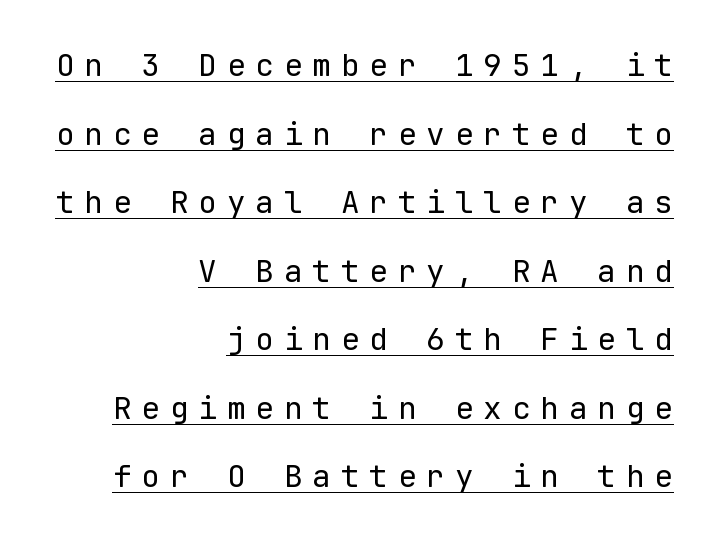
Q: Is the text bold? A: No.
Q: Is the text italic (slanted)? A: No, it is upright.
Q: Is the typeface a serif or a sans-serif typeface? A: Sans-serif.
Q: Is the text underlined? A: Yes.
Q: How is the paragraph aligned? A: Right-aligned.
Q: Is the spacing between letters normal or unusually wide? A: Unusually wide.
Q: Is the spacing between lines tight, normal or loose? A: Loose.
Q: Width (condensed, normal, or wide)? A: Normal.
Q: Stroke contrast? A: Low.
Q: x-height? A: Medium.
Q: Monospaced? A: Yes.
